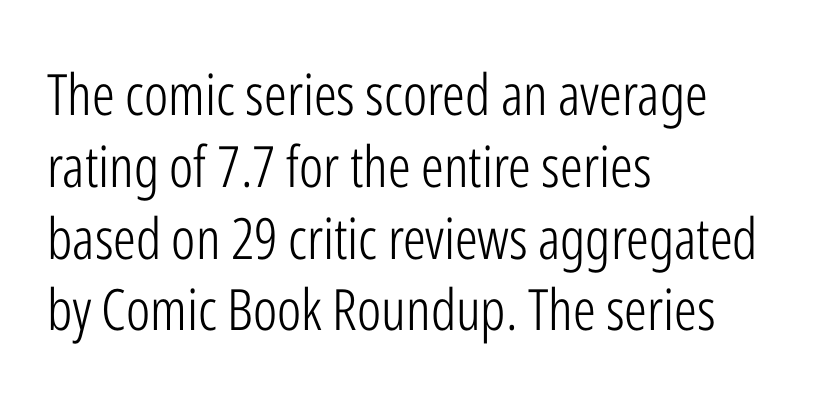
The characters display no serif detailing; their extremities are plain. If you measured baseline to baseline, you'd find a middling distance. The weight tops out at a normal text grade. Varying glyph widths throughout — classic text-font behaviour. Just letters on the line, the space beneath them empty.
